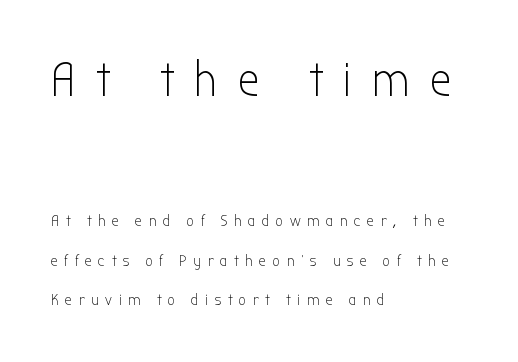
Q: Is the text bold? A: No.
Q: Is the text italic (slanted)? A: No, it is upright.
Q: Is the typeface a serif or a sans-serif typeface? A: Sans-serif.
Q: Is the text underlined? A: No.
Q: How is the paragraph aligned? A: Left-aligned.
Q: Is the spacing between letters normal or unusually wide? A: Unusually wide.
Q: Is the spacing between lines tight, normal or loose? A: Loose.
Q: Which block of text is set in a larger size, the first (top) or the second (bottom)? A: The first (top) one.
Q: Width (condensed, normal, or wide)? A: Condensed.
Q: Stroke contrast? A: Low.
Q: x-height? A: Medium.
Q: Monospaced? A: No.
